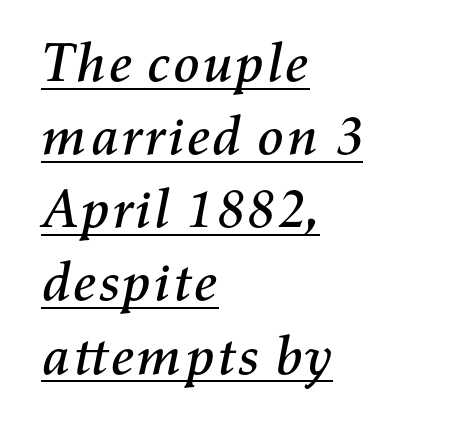
Q: Is the text italic (slanted)? A: Yes, it leans right by about 11 degrees.
Q: Is the text underlined? A: Yes.
Q: How is the paragraph aligned? A: Left-aligned.
Q: Is the spacing between letters normal or unusually wide? A: Normal.
Q: Is the spacing between lines tight, normal or loose? A: Normal.
Q: Width (condensed, normal, or wide)? A: Normal.
Q: Stroke contrast? A: Medium.
Q: x-height? A: Medium.
Q: Monospaced? A: No.
